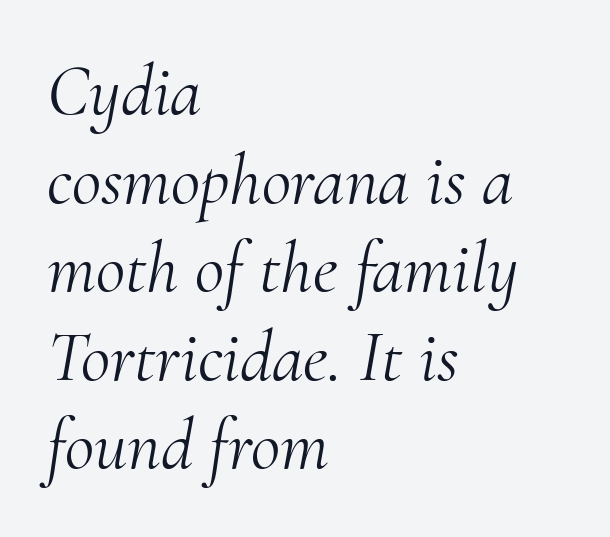
{"serif": "yes", "italic": "yes", "lean": "right", "slant_degrees": 10, "bold": "no", "weight": "light", "width": "normal", "stroke_contrast": "medium", "x_height": "small", "monospaced": "no", "underline": "no", "align": "left", "line_spacing_ratio": 1.23, "letter_spacing": "normal", "letter_spacing_em": 0.0, "glyph_px": 72}
